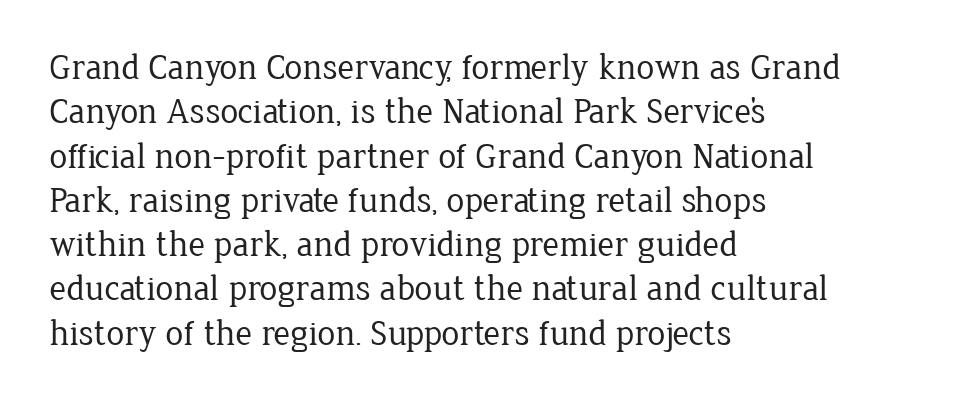
{"serif": "yes", "italic": "no", "bold": "no", "weight": "regular", "width": "normal", "stroke_contrast": "low", "x_height": "medium", "monospaced": "no", "underline": "no", "align": "left", "line_spacing_ratio": 1.23, "letter_spacing": "normal", "letter_spacing_em": 0.0, "glyph_px": 36}
